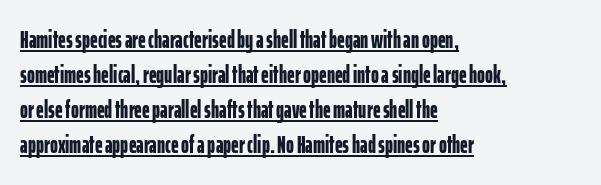
{"italic": "no", "bold": "yes", "underline": "yes", "align": "left", "line_spacing": "normal", "line_spacing_ratio": 1.46, "letter_spacing": "normal", "letter_spacing_em": 0.0, "glyph_px": 24}
